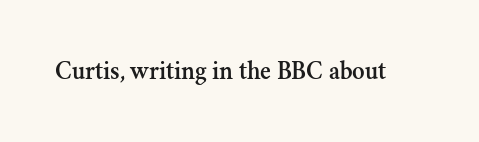
The image shows 26 px text type, upright; set normal letter spacing, not underlined.
